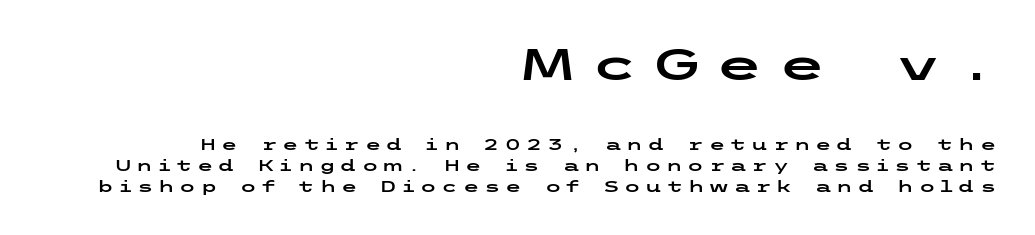
Q: Is the text italic (slanted)? A: No, it is upright.
Q: Is the typeface a serif or a sans-serif typeface? A: Sans-serif.
Q: Is the text underlined? A: No.
Q: How is the paragraph aligned? A: Right-aligned.
Q: Is the spacing between letters normal or unusually wide? A: Unusually wide.
Q: Is the spacing between lines tight, normal or loose? A: Normal.
Q: Which block of text is set in a larger size, the first (top) or the second (bottom)? A: The first (top) one.
Q: Width (condensed, normal, or wide)? A: Wide.
Q: Stroke contrast? A: Low.
Q: x-height? A: Medium.
